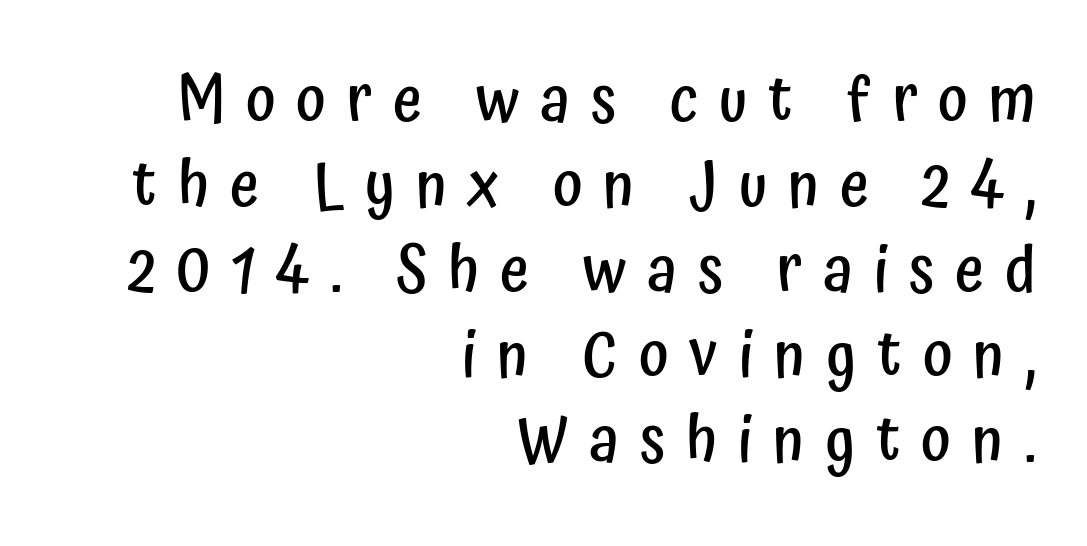
Q: Is the text bold? A: Semi-bold.
Q: Is the text italic (slanted)? A: No, it is upright.
Q: Is the typeface a serif or a sans-serif typeface? A: Sans-serif.
Q: Is the text underlined? A: No.
Q: How is the paragraph aligned? A: Right-aligned.
Q: Is the spacing between letters normal or unusually wide? A: Unusually wide.
Q: Is the spacing between lines tight, normal or loose? A: Normal.
Q: Width (condensed, normal, or wide)? A: Condensed.
Q: Stroke contrast? A: Low.
Q: x-height? A: Medium.
Q: Monospaced? A: No.
